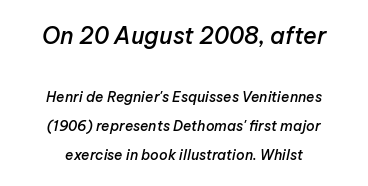
Large over small — that's the arrangement of the two blocks here. I'd describe the lettering as semibold — firm but not a full bold. Style check: oblique. Reading down the block, each line starts at a different indent, mirrored at its end. Tracking here is standard; glyphs follow each other at the usual distance.
